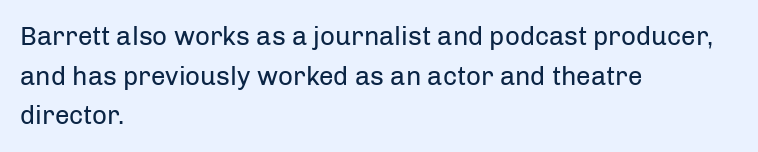
{"italic": "no", "bold": "no", "underline": "no", "align": "left", "line_spacing": "normal", "line_spacing_ratio": 1.52, "letter_spacing": "normal", "letter_spacing_em": 0.0, "glyph_px": 26}
